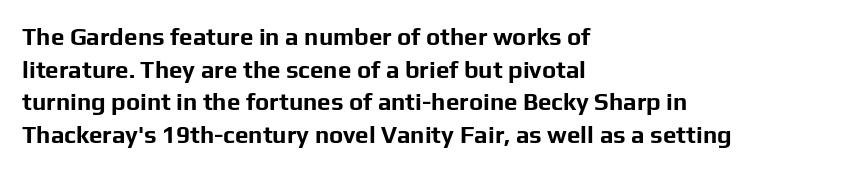
The rendering uses a moderate line-height, typical for paragraphs. The typography opts for an upright posture over an oblique one. Each word holds together tightly as a unit, with standard inter-letter gaps. Left-aligned paragraph, ragged on the right. The sample has been set heavy, in full bold. The string is rendered with underlining switched off.
